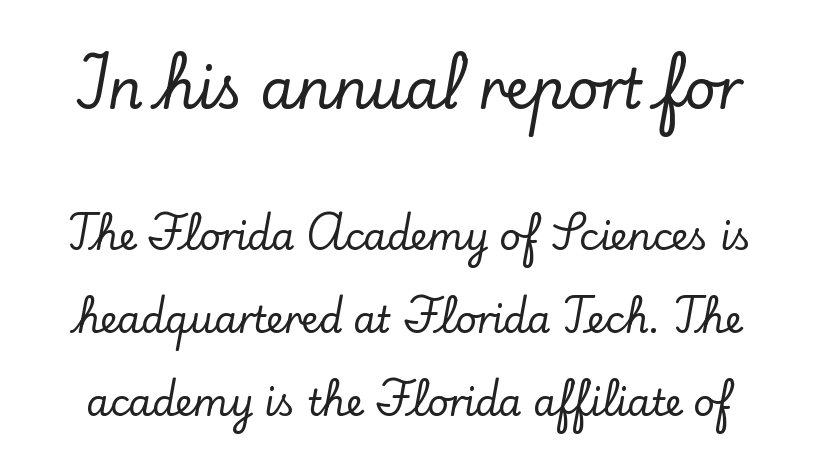
Lines of text with bare space underneath. The emphasis by scale lands on block number one, above. In terms of leading, this rendering errs on the spacious side.
